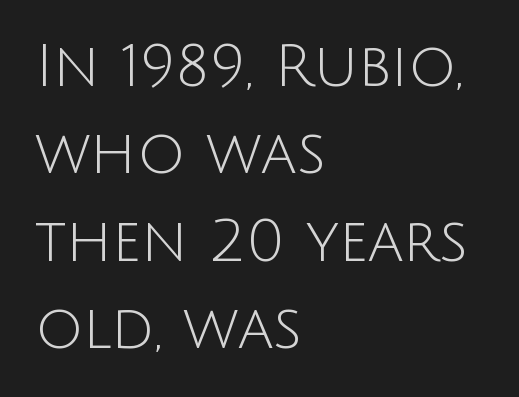
Think of a printed novel: that variable character pitch is what you see here. The rag falls on the right side of this text block. A clean baseline with only descenders dipping below it. Every character sits straight up, as roman type does. The strokes carry an ordinary text weight at most. Is there much room between lines? A standard amount, neither cramped nor airy.
